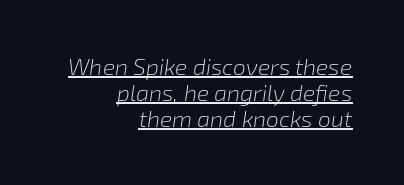
A light-to-regular cut is what we see here. A baseline rule has been typeset under these characters. Characters are canted at an angle relative to the baseline's perpendicular. Tightly led — the rows are bunched. The rendering anchors every line to the right-hand side.
